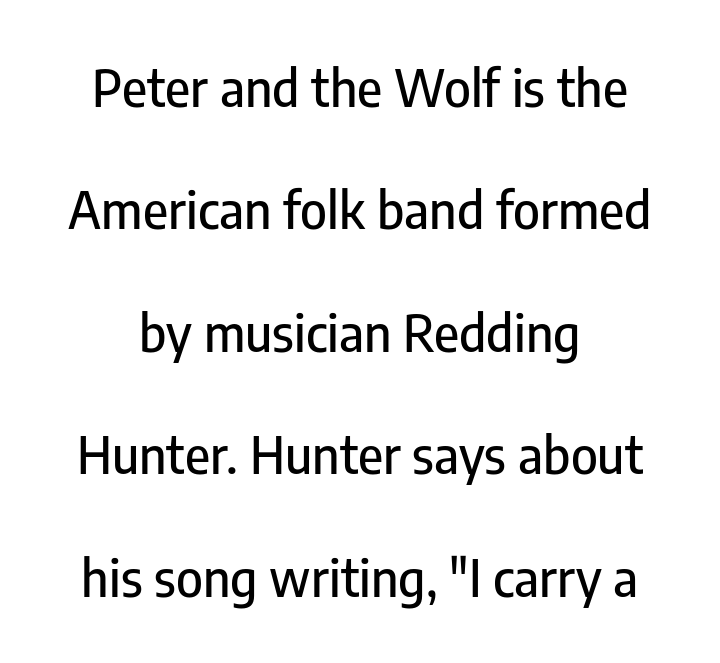
{"serif": "no", "italic": "no", "width": "condensed", "stroke_contrast": "low", "x_height": "medium", "monospaced": "no", "underline": "no", "align": "center", "line_spacing": "loose", "line_spacing_ratio": 2.4, "letter_spacing": "normal", "letter_spacing_em": 0.0, "glyph_px": 51}
